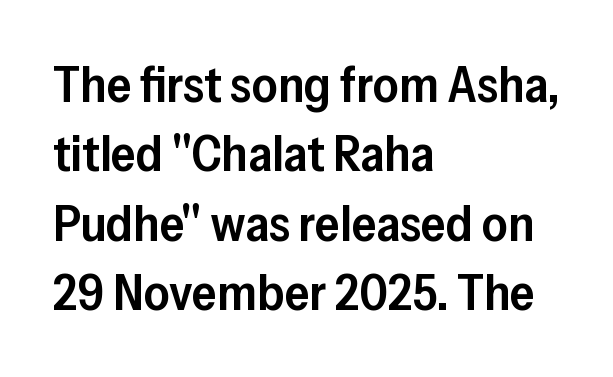
Interline gaps are of average width in this sample. Casual observation: everything's shoved over to the left. The words here are not underlined. Students, this is semibold: more ink than regular, less than bold. Regarding serifs, this sample does without them.
